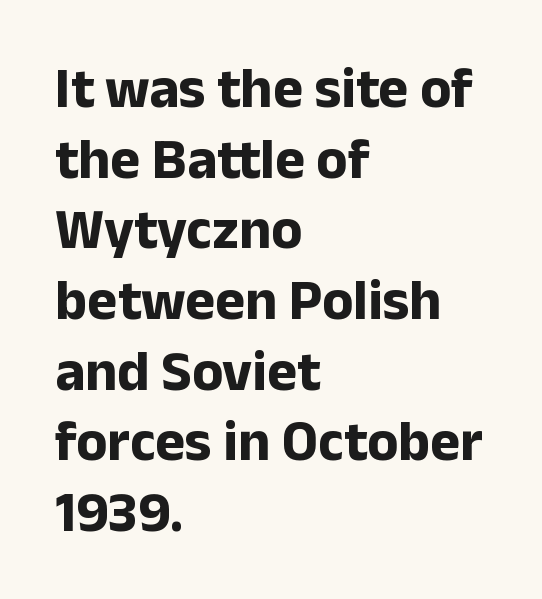
The image shows 57 px bold sans-serif type, upright; set left-aligned, line spacing 1.24x, normal letter spacing, not underlined; low stroke contrast and a medium x-height.
